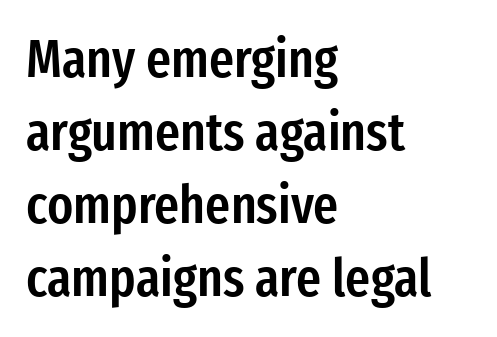
{"serif": "no", "italic": "no", "bold": "semi", "weight": "semibold", "width": "condensed", "stroke_contrast": "low", "x_height": "medium", "monospaced": "no", "underline": "no", "align": "left", "line_spacing": "normal", "line_spacing_ratio": 1.35, "letter_spacing": "normal", "letter_spacing_em": 0.0, "glyph_px": 54}
